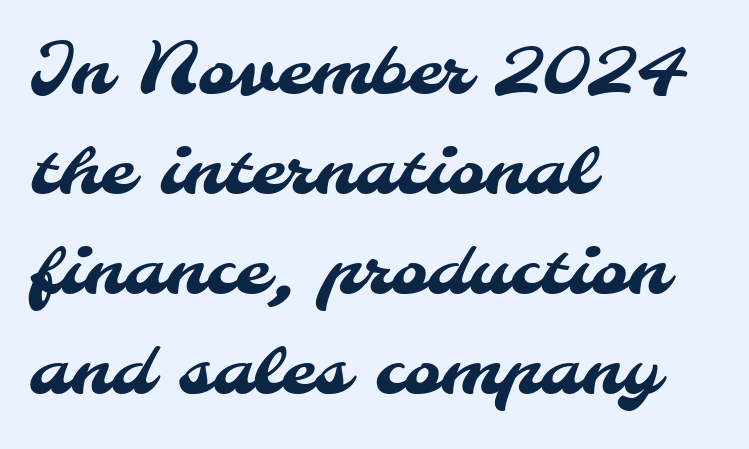
{"serif": "no", "width": "normal", "stroke_contrast": "medium", "x_height": "small", "monospaced": "no", "underline": "no", "align": "left", "line_spacing": "normal", "line_spacing_ratio": 1.41, "letter_spacing": "normal", "letter_spacing_em": 0.0, "glyph_px": 71}
